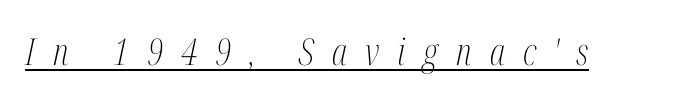
The image shows 37 px light, condensed serif type, italic (leaning right); set unusually wide letter spacing (+0.49 em), underlined; medium stroke contrast and a medium x-height.
